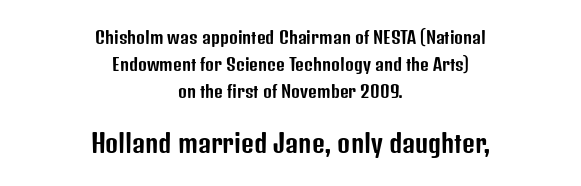
Q: Is the text italic (slanted)? A: No, it is upright.
Q: Is the text underlined? A: No.
Q: How is the paragraph aligned? A: Centered.
Q: Is the spacing between letters normal or unusually wide? A: Normal.
Q: Is the spacing between lines tight, normal or loose? A: Normal.
Q: Which block of text is set in a larger size, the first (top) or the second (bottom)? A: The second (bottom) one.
